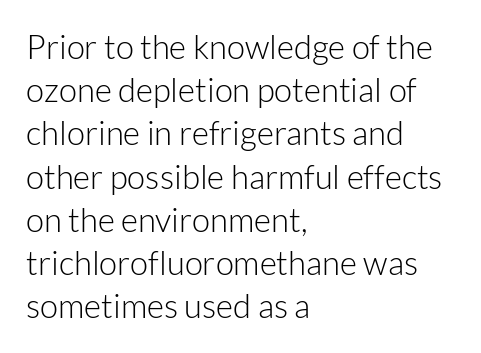
{"serif": "no", "italic": "no", "bold": "no", "weight": "light", "width": "normal", "stroke_contrast": "low", "x_height": "medium", "monospaced": "no", "underline": "no", "align": "left", "line_spacing": "normal", "line_spacing_ratio": 1.31, "letter_spacing": "normal", "letter_spacing_em": 0.0, "glyph_px": 33}
